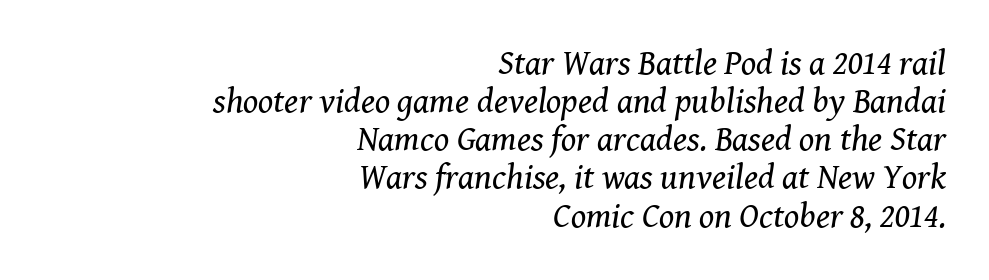
The line-height multiplier appears low, near solid setting. A typesetter would mark this as italic. The letters advance in unequal steps, a hallmark of proportional type. The rag falls on the left side of this text block. Honestly, there is no underline to notice here at all. Letters have the restrained weight of plain body copy at most.
